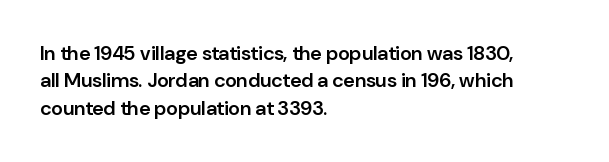
The image shows 20 px text type, upright; set left-aligned, normal line spacing (1.37x), normal letter spacing, not underlined.
